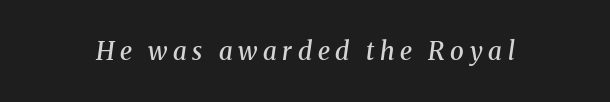
Q: Is the text bold? A: Semi-bold.
Q: Is the text italic (slanted)? A: Yes, it leans right by about 8 degrees.
Q: Is the text underlined? A: No.
Q: Is the spacing between letters normal or unusually wide? A: Unusually wide.
